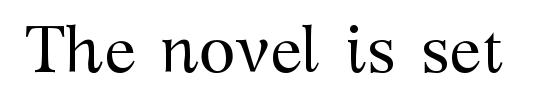
The image shows 66 px regular-weight serif type, upright; set normal letter spacing, not underlined; medium stroke contrast and a medium x-height.
